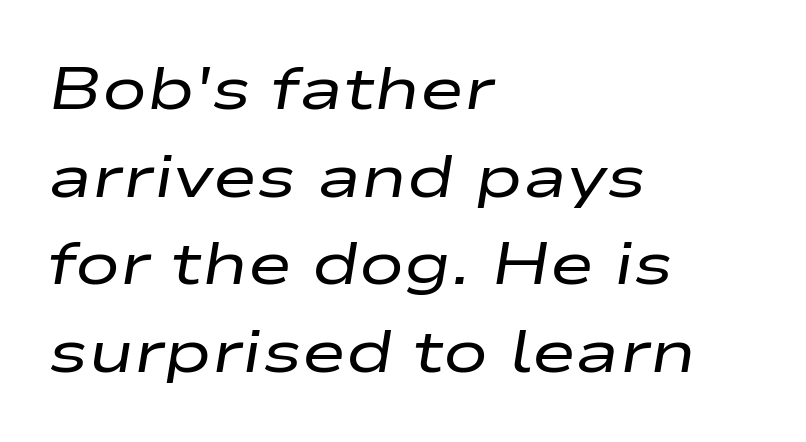
{"italic": "yes", "lean": "right", "slant_degrees": 9, "bold": "no", "weight": "regular", "width": "wide", "stroke_contrast": "low", "x_height": "medium", "monospaced": "no", "underline": "no", "align": "left", "line_spacing": "normal", "line_spacing_ratio": 1.46, "letter_spacing": "normal", "letter_spacing_em": 0.0, "glyph_px": 60}
